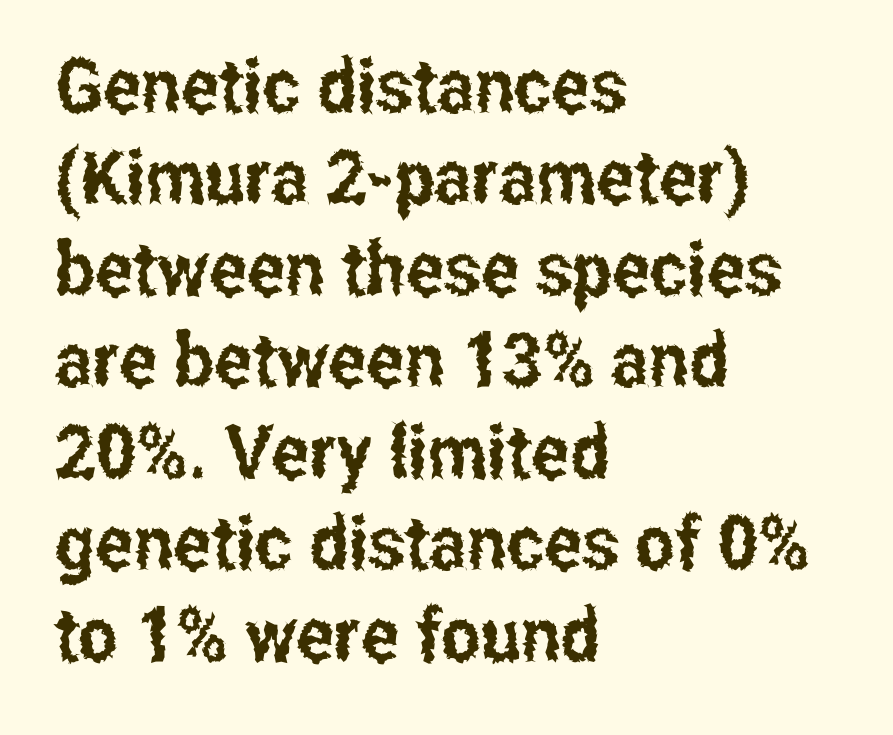
Q: Is the text italic (slanted)? A: No, it is upright.
Q: Is the typeface a serif or a sans-serif typeface? A: Sans-serif.
Q: Is the text underlined? A: No.
Q: How is the paragraph aligned? A: Left-aligned.
Q: Is the spacing between letters normal or unusually wide? A: Normal.
Q: Width (condensed, normal, or wide)? A: Condensed.
Q: Stroke contrast? A: Low.
Q: x-height? A: Medium.
Q: Monospaced? A: No.
